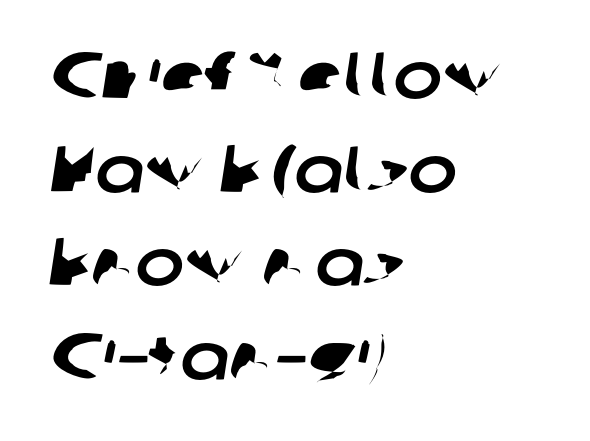
The letters advance in unequal steps, a hallmark of proportional type. Students, note that the glyphs here touch the page at normal intervals. The specimen omits any rule beneath the text block's lines. Left-aligned paragraph, ragged on the right. Regular leading.
